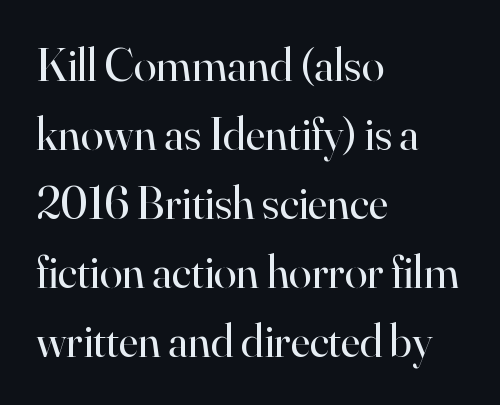
The image shows 46 px regular-weight serif type, upright; set left-aligned, normal line spacing (1.5x), normal letter spacing, not underlined; high stroke contrast and a small x-height.
